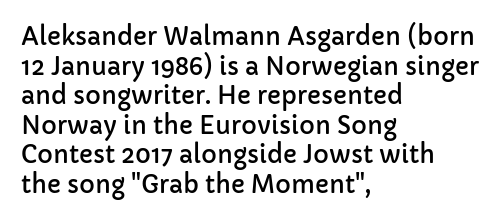
Q: Is the text italic (slanted)? A: No, it is upright.
Q: Is the text underlined? A: No.
Q: How is the paragraph aligned? A: Left-aligned.
Q: Is the spacing between letters normal or unusually wide? A: Normal.
